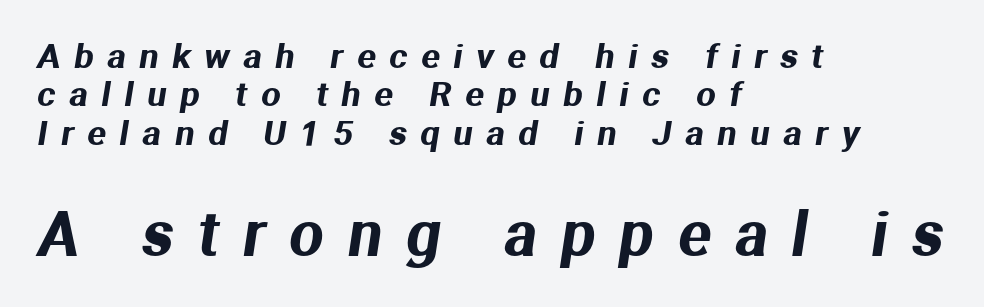
The following chunk of copy outweighs the initial chunk in type size. These lines have a slow, spaced-out rhythm from letter to letter. This sample uses a sans-serif face. The paragraph shown leans on its left margin. Check the space under the baseline: it is left empty. How would I describe the line gaps? Narrow and economical.
